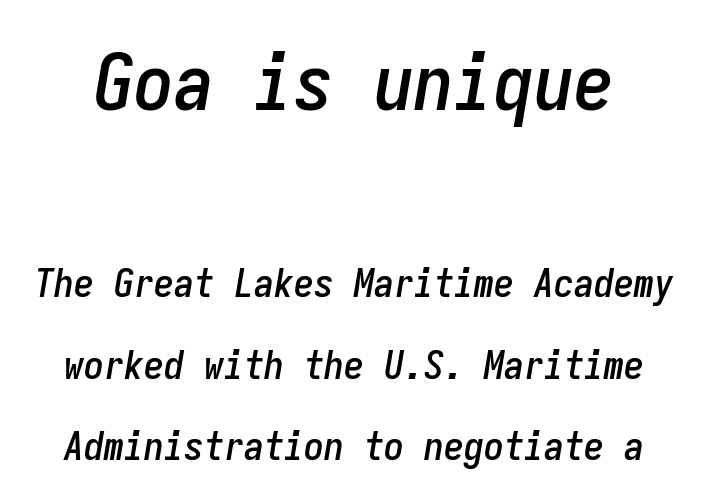
The image shows 80 px condensed type, italic (leaning right), monospaced; set loose line spacing (2.03x), normal letter spacing, not underlined; the first (top) block is 2.0x larger; low stroke contrast and a medium x-height.
